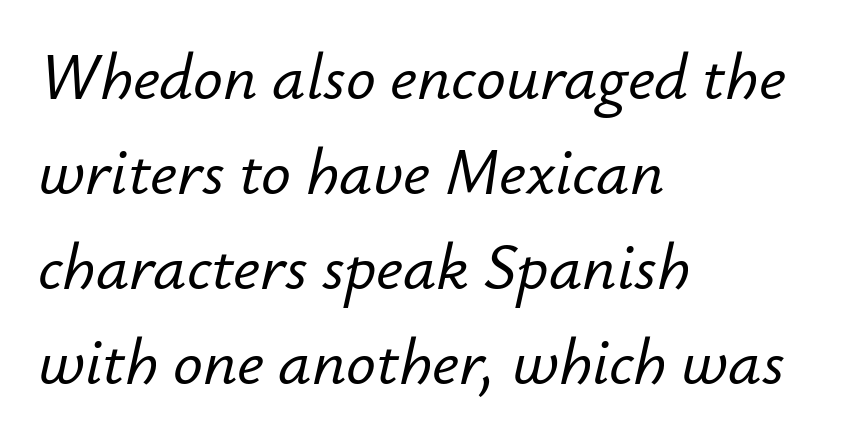
Lines of text with bare space underneath. Does the lettering tilt? It does — this is italic. No extra tracking has been applied to these lines. Is this a fixed-width face? No — the glyphs have proportional, varying widths. Notice how descenders clear the ascenders below comfortably — that's standard leading. Horizontal alignment here is leftward, the default for most running prose.
